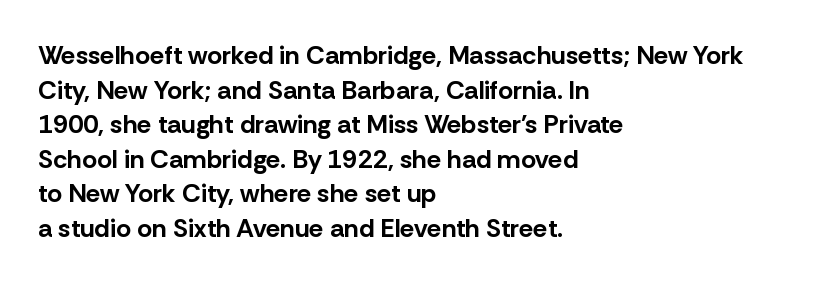
Q: Is the text bold? A: Yes.
Q: Is the text italic (slanted)? A: No, it is upright.
Q: Is the text underlined? A: No.
Q: How is the paragraph aligned? A: Left-aligned.
Q: Is the spacing between letters normal or unusually wide? A: Normal.
Q: Is the spacing between lines tight, normal or loose? A: Normal.
